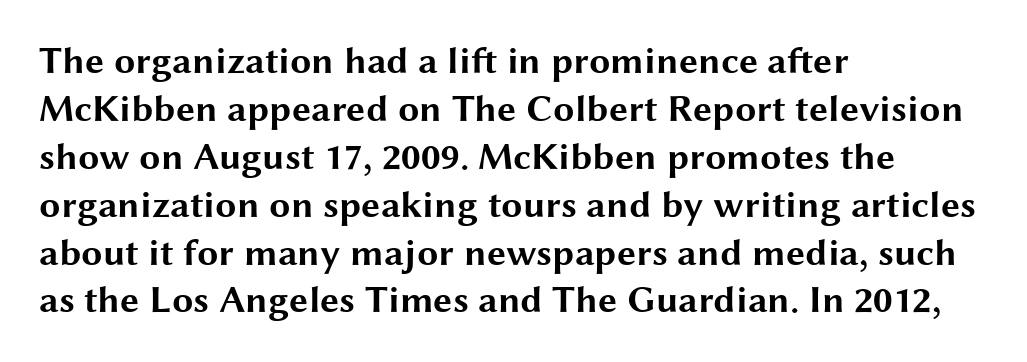
Regarding leading, the lines here are spaced in the standard way. Does the weight exceed regular? Yes, all the way to bold. Casual observation: everything's shoved over to the left. These lines are rendered in a variable-pitch font. Quick note: not italic, upright.
